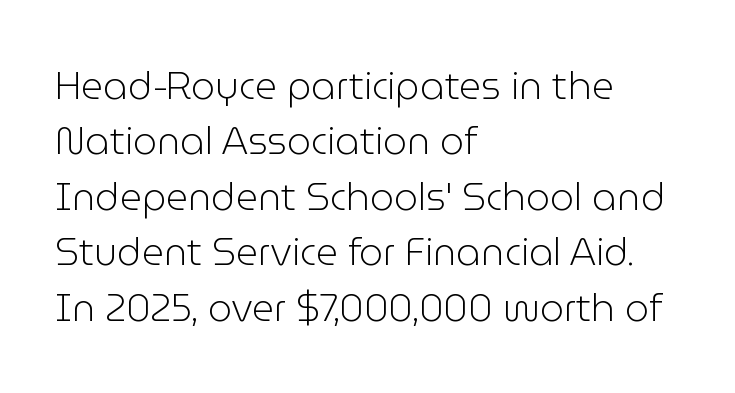
Q: Is the text bold? A: No.
Q: Is the text italic (slanted)? A: No, it is upright.
Q: Is the typeface a serif or a sans-serif typeface? A: Sans-serif.
Q: Is the text underlined? A: No.
Q: How is the paragraph aligned? A: Left-aligned.
Q: Is the spacing between letters normal or unusually wide? A: Normal.
Q: Is the spacing between lines tight, normal or loose? A: Normal.
Q: Width (condensed, normal, or wide)? A: Normal.
Q: Stroke contrast? A: Low.
Q: x-height? A: Medium.
Q: Monospaced? A: No.
